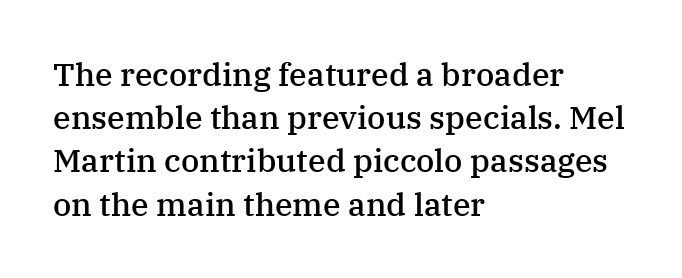
{"serif": "yes", "italic": "no", "bold": "semi", "weight": "semibold", "width": "normal", "stroke_contrast": "medium", "x_height": "medium", "monospaced": "no", "underline": "no", "align": "left", "line_spacing": "normal", "line_spacing_ratio": 1.35, "letter_spacing": "normal", "letter_spacing_em": 0.0, "glyph_px": 32}
